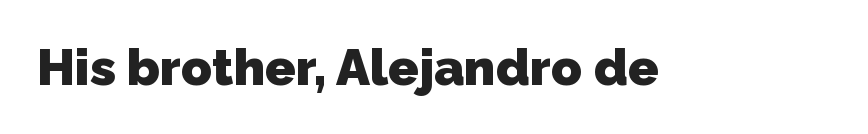
The image shows 51 px heavy sans-serif type; set normal letter spacing, not underlined; low stroke contrast and a medium x-height.
